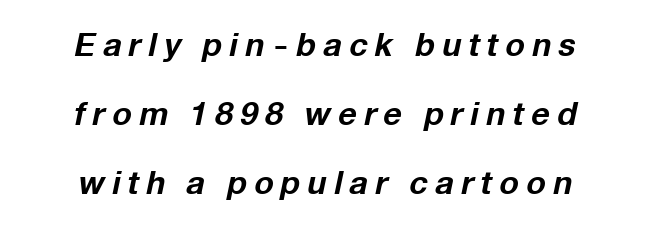
Q: Is the text bold? A: Yes.
Q: Is the text italic (slanted)? A: Yes, it leans right by about 12 degrees.
Q: Is the text underlined? A: No.
Q: How is the paragraph aligned? A: Centered.
Q: Is the spacing between letters normal or unusually wide? A: Unusually wide.
Q: Is the spacing between lines tight, normal or loose? A: Loose.
Q: Width (condensed, normal, or wide)? A: Normal.
Q: Stroke contrast? A: Low.
Q: x-height? A: Medium.
Q: Monospaced? A: No.
